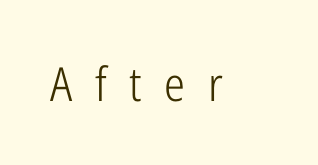
{"serif": "no", "italic": "no", "bold": "no", "weight": "light", "width": "condensed", "stroke_contrast": "low", "x_height": "medium", "monospaced": "no", "underline": "no", "letter_spacing": "wide", "letter_spacing_em": 0.48, "glyph_px": 47}
